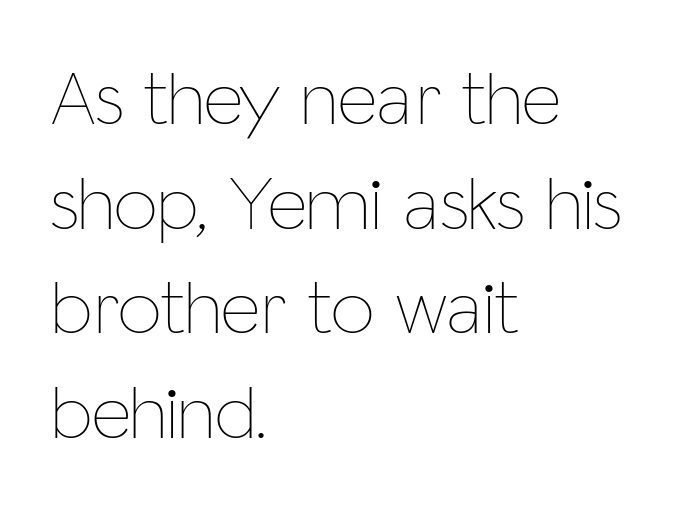
Q: Is the text bold? A: No.
Q: Is the text italic (slanted)? A: No, it is upright.
Q: Is the text underlined? A: No.
Q: How is the paragraph aligned? A: Left-aligned.
Q: Is the spacing between letters normal or unusually wide? A: Normal.
Q: Is the spacing between lines tight, normal or loose? A: Normal.
Q: Width (condensed, normal, or wide)? A: Condensed.
Q: Stroke contrast? A: Low.
Q: x-height? A: Medium.
Q: Monospaced? A: No.
